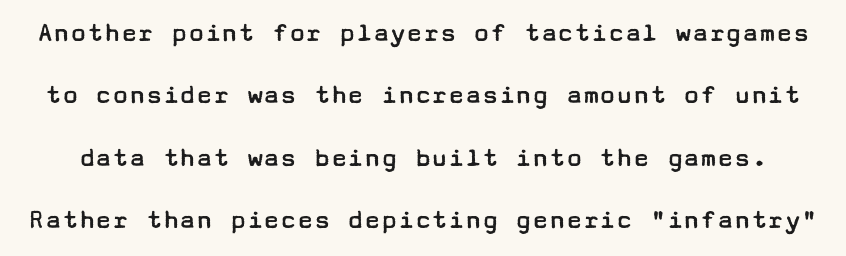
These glyphs show unthickened strokes, regular width or finer. These lines stand farther apart than default settings would place them. Anything drawn beneath the words? Only blank space. This sample uses a sans-serif face. No extra tracking has been applied to these lines.
